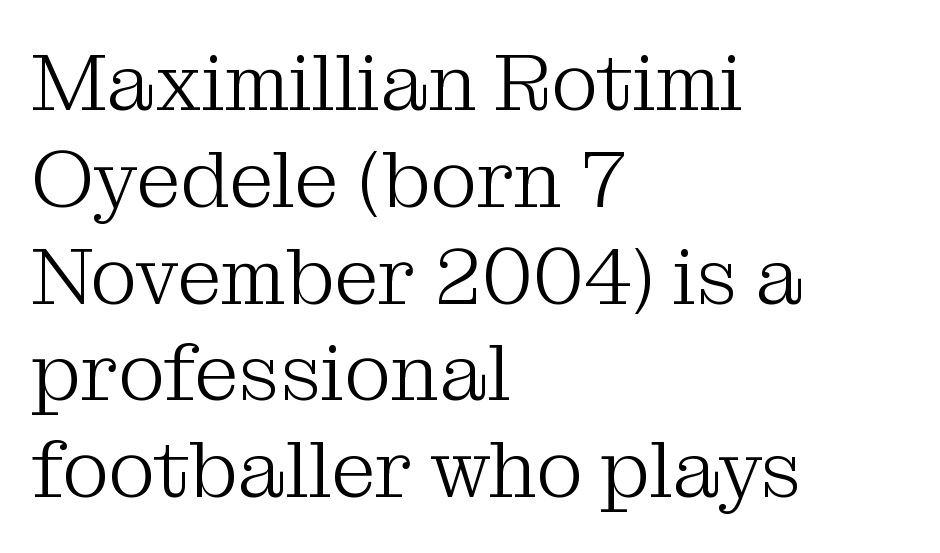
The letters carry serifs — small finishing strokes at the ends of their stems. Bold? No — there's no thickening of the strokes. Just letters on the line, the space beneath them empty. A student would call this left alignment; a typographer would say flush left, rag right. Do the characters align in a grid? No, the font is proportional. No italicization has been applied; the sample stays upright.
